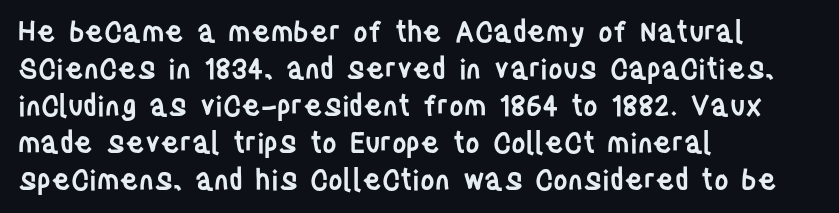
A sans-serif font was chosen for this passage. A typesetter would call this leading conventional body-copy spacing. Each row of text sits above clean, open space. The rag falls on the right side of this text block. Stroke thickness is moderately raised; the sample reads as semibold. Do the characters align in a grid? No, the font is proportional.
